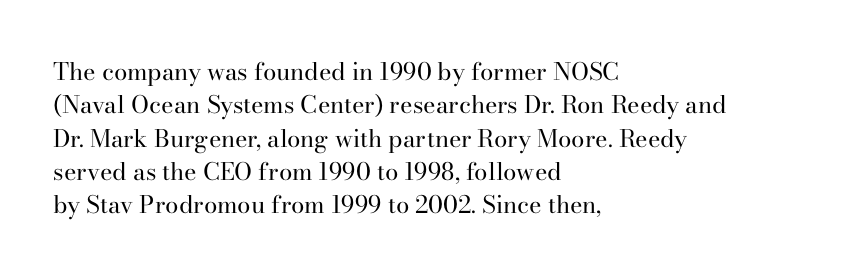
The letterforms sit at book weight or below. Posture: straight, roman, zero tilt. Tracking value appears to be zero — textbook default spacing. The passage shown stacks its lines at a standard gap. Is the block centered? No — it sits flush against the left margin. The foot of each line stays bare and open.
